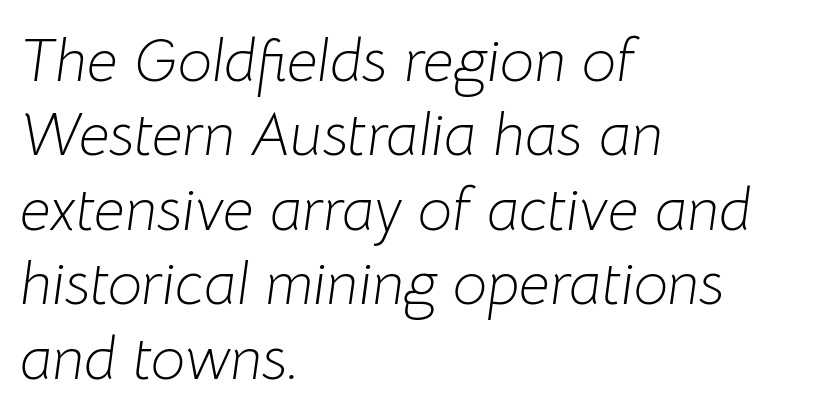
Q: Is the text bold? A: No.
Q: Is the text italic (slanted)? A: Yes, it leans right by about 8 degrees.
Q: Is the text underlined? A: No.
Q: How is the paragraph aligned? A: Left-aligned.
Q: Is the spacing between letters normal or unusually wide? A: Normal.
Q: Width (condensed, normal, or wide)? A: Normal.
Q: Stroke contrast? A: Low.
Q: x-height? A: Medium.
Q: Monospaced? A: No.
